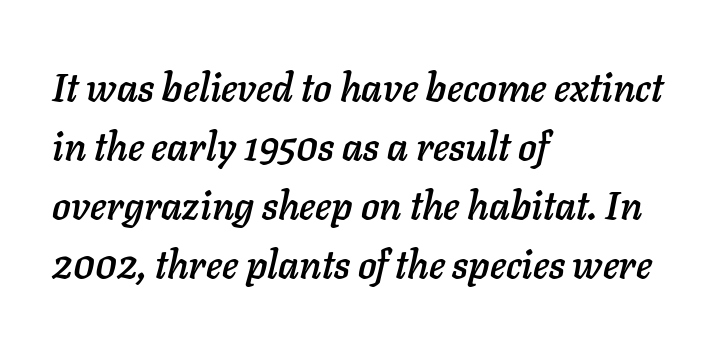
{"italic": "yes", "lean": "right", "slant_degrees": 11, "width": "normal", "stroke_contrast": "low", "x_height": "medium", "monospaced": "no", "underline": "no", "align": "left", "line_spacing": "normal", "line_spacing_ratio": 1.51, "letter_spacing": "normal", "letter_spacing_em": 0.0, "glyph_px": 39}
